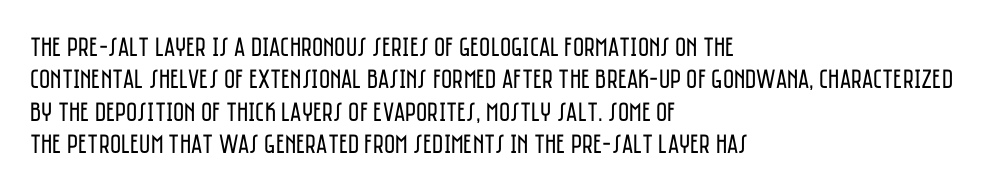
{"italic": "no", "bold": "no", "underline": "no", "align": "left", "line_spacing_ratio": 1.2, "letter_spacing": "normal", "letter_spacing_em": 0.0, "glyph_px": 27}
